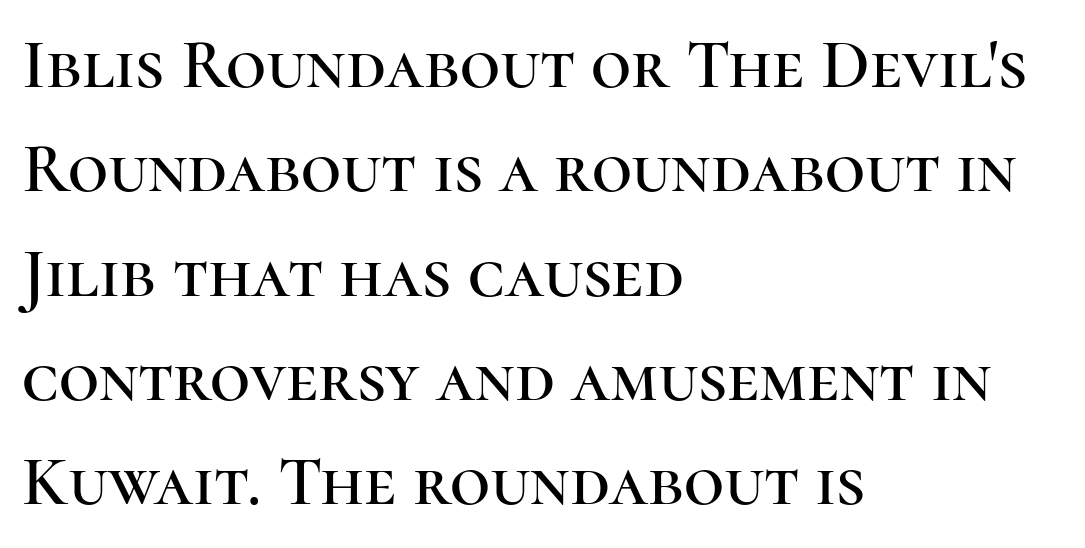
{"serif": "yes", "italic": "no", "width": "normal", "stroke_contrast": "high", "x_height": "medium", "monospaced": "no", "underline": "no", "align": "left", "line_spacing": "normal", "line_spacing_ratio": 1.49, "letter_spacing": "normal", "letter_spacing_em": 0.0, "glyph_px": 70}
